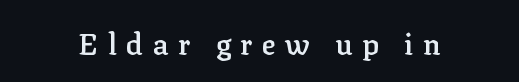
Note the varied advance widths — an 'i' is clearly narrower than an 'm'. Compared with typical body copy, the letter spacing here is much looser. Every letter is mildly thick-stroked: semibold rather than bold. Unmarked baselines from the first word to the last. The font family rendered here belongs to the serif group.
